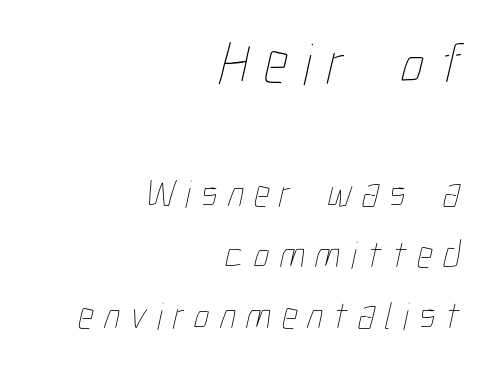
Q: Is the text bold? A: No.
Q: Is the text underlined? A: No.
Q: How is the paragraph aligned? A: Right-aligned.
Q: Is the spacing between letters normal or unusually wide? A: Unusually wide.
Q: Is the spacing between lines tight, normal or loose? A: Normal.
Q: Which block of text is set in a larger size, the first (top) or the second (bottom)? A: The first (top) one.
Q: Width (condensed, normal, or wide)? A: Condensed.
Q: Stroke contrast? A: Low.
Q: x-height? A: Medium.
Q: Monospaced? A: No.
